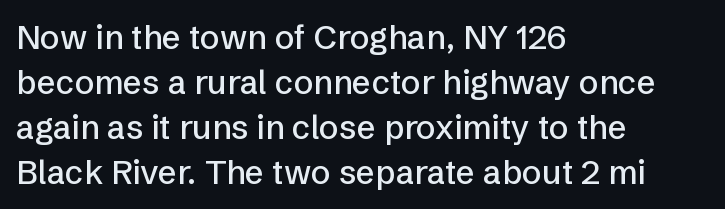
The paragraph shown leans on its left margin. Nope, not italic — everything's standing straight. Each word holds together tightly as a unit, with standard inter-letter gaps. The text was rendered using a sans face with plain stroke endings. The passage shown is typed in a proportional face where columns would drift.
